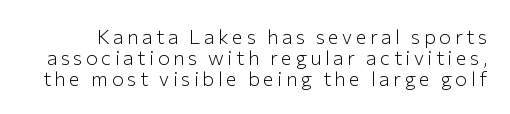
{"italic": "no", "bold": "no", "underline": "no", "line_spacing": "tight", "line_spacing_ratio": 1.04, "glyph_px": 20}
